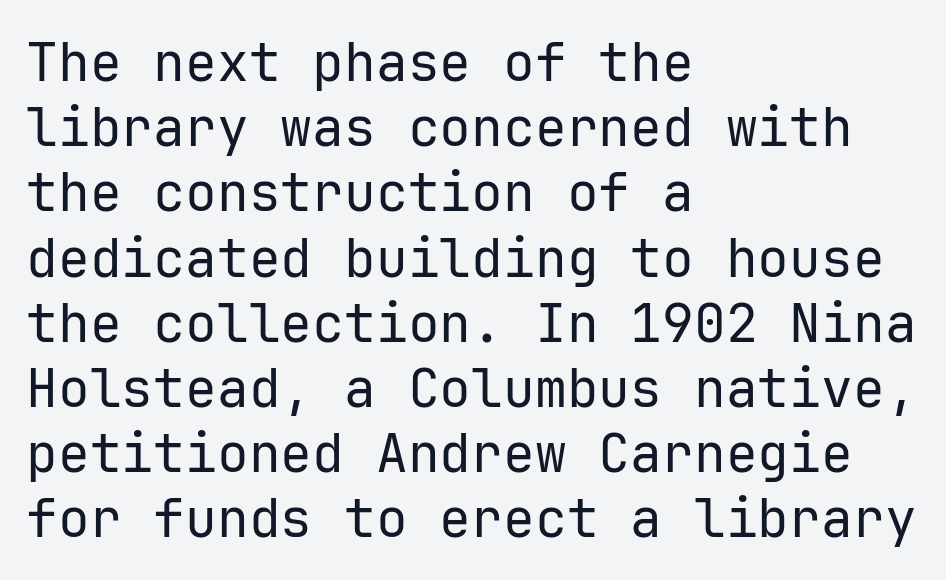
{"serif": "no", "italic": "no", "bold": "no", "weight": "regular", "width": "normal", "stroke_contrast": "low", "x_height": "medium", "monospaced": "yes", "underline": "no", "align": "left", "line_spacing_ratio": 1.23, "letter_spacing": "normal", "letter_spacing_em": 0.0, "glyph_px": 53}
